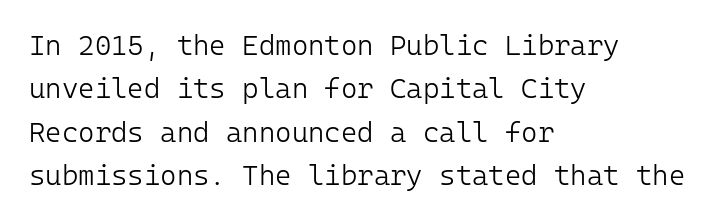
The image shows 28 px light sans-serif type, upright; set left-aligned, normal line spacing (1.55x), normal letter spacing, not underlined; low stroke contrast and a medium x-height.
